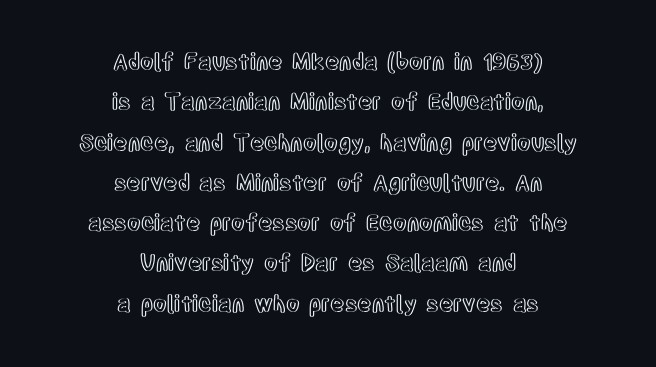
The rendering keeps characters at their native spacing. The specimen reads as upright at a glance. Each row of text sits above clean, open space. The passage is arranged like a title page — every line centered.
